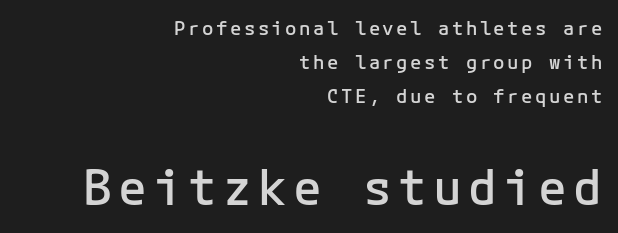
{"serif": "no", "italic": "no", "bold": "semi", "weight": "semibold", "width": "normal", "stroke_contrast": "low", "x_height": "medium", "underline": "no", "align": "right", "line_spacing_ratio": 1.8, "larger_block": "second", "size_ratio": 2.53, "glyph_px": 48}
